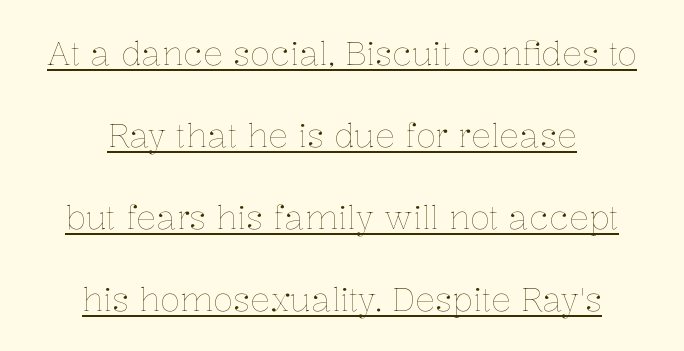
{"italic": "no", "bold": "no", "weight": "thin", "width": "normal", "stroke_contrast": "low", "x_height": "medium", "monospaced": "no", "underline": "yes", "align": "center", "line_spacing": "loose", "line_spacing_ratio": 2.48, "letter_spacing": "normal", "letter_spacing_em": 0.0, "glyph_px": 33}
